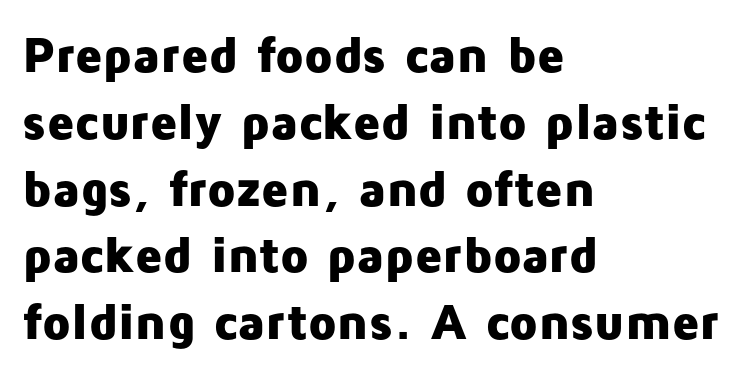
Q: Is the text bold? A: Yes.
Q: Is the text italic (slanted)? A: No, it is upright.
Q: Is the typeface a serif or a sans-serif typeface? A: Sans-serif.
Q: Is the text underlined? A: No.
Q: How is the paragraph aligned? A: Left-aligned.
Q: Is the spacing between letters normal or unusually wide? A: Normal.
Q: Is the spacing between lines tight, normal or loose? A: Normal.
Q: Width (condensed, normal, or wide)? A: Normal.
Q: Stroke contrast? A: Low.
Q: x-height? A: Medium.
Q: Monospaced? A: No.
